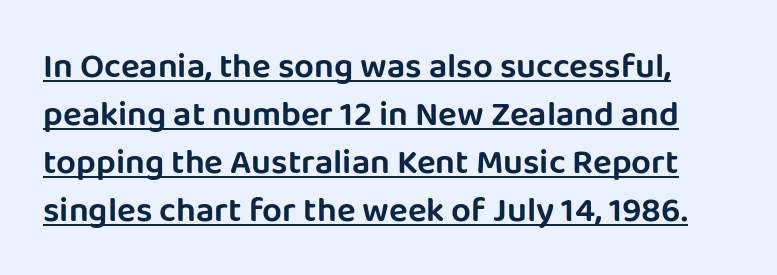
Font category for this specimen: sans-serif. The rows are spaced the way most documents space them. The letters advance in unequal steps, a hallmark of proportional type. Every character sits straight up, as roman type does. Characters follow at the spacing the type designer built in.
